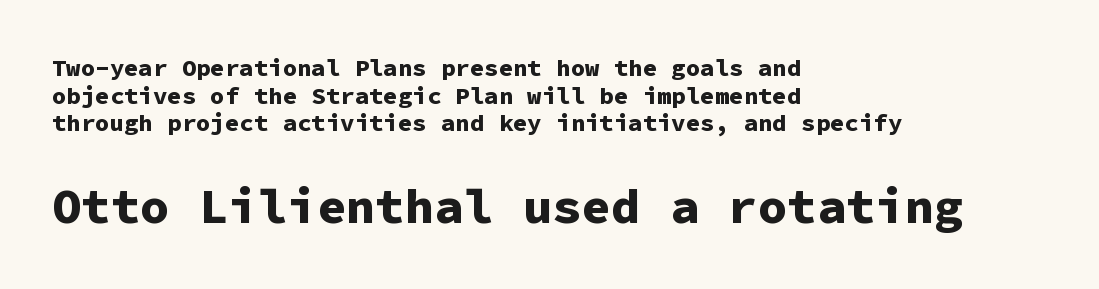
{"serif": "no", "italic": "no", "bold": "yes", "weight": "bold", "width": "normal", "stroke_contrast": "low", "x_height": "medium", "monospaced": "yes", "underline": "no", "align": "left", "line_spacing": "tight", "line_spacing_ratio": 1.15, "letter_spacing": "normal", "letter_spacing_em": 0.0, "larger_block": "second", "size_ratio": 2.04, "glyph_px": 49}
